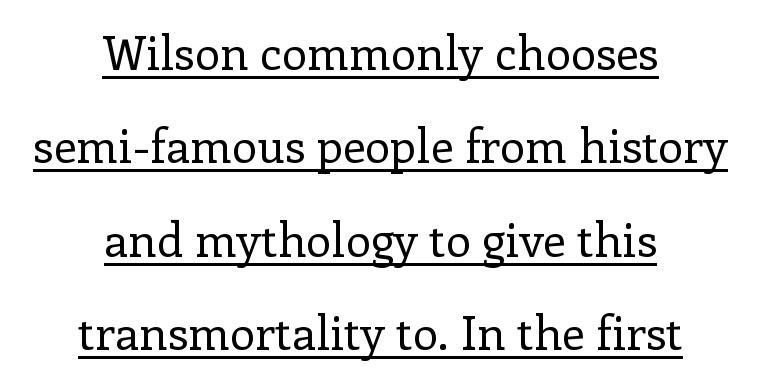
Notice how a bar underscores the lettering throughout. Nobody touched the tracking dial on this one. You can tell it's not italic because the verticals are truly vertical. Stroke terminals: seriffed.
